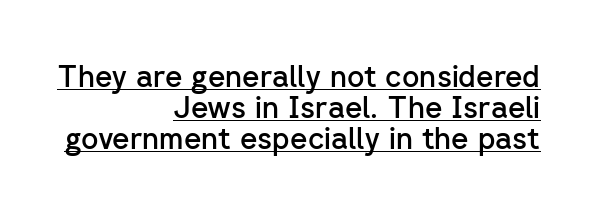
Q: Is the text bold? A: Semi-bold.
Q: Is the text italic (slanted)? A: No, it is upright.
Q: Is the typeface a serif or a sans-serif typeface? A: Sans-serif.
Q: Is the text underlined? A: Yes.
Q: How is the paragraph aligned? A: Right-aligned.
Q: Is the spacing between letters normal or unusually wide? A: Normal.
Q: Is the spacing between lines tight, normal or loose? A: Tight.
Q: Width (condensed, normal, or wide)? A: Normal.
Q: Stroke contrast? A: Low.
Q: x-height? A: Medium.
Q: Monospaced? A: No.
